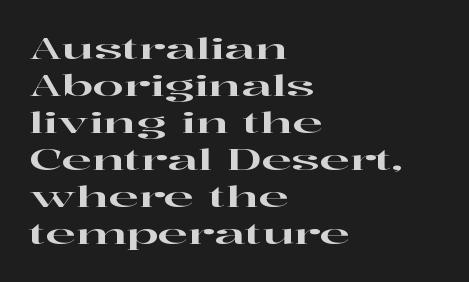
{"serif": "yes", "italic": "no", "width": "wide", "stroke_contrast": "high", "x_height": "medium", "monospaced": "no", "underline": "no", "align": "left", "line_spacing": "normal", "line_spacing_ratio": 1.32, "letter_spacing": "normal", "letter_spacing_em": 0.0, "glyph_px": 28}
